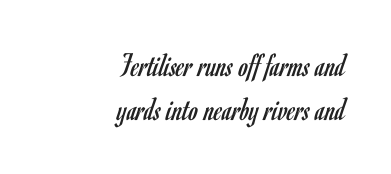
{"serif": "no", "bold": "no", "weight": "regular", "width": "condensed", "stroke_contrast": "low", "x_height": "small", "monospaced": "no", "underline": "no", "align": "right", "line_spacing": "normal", "line_spacing_ratio": 1.29, "letter_spacing": "normal", "letter_spacing_em": 0.0, "glyph_px": 34}
